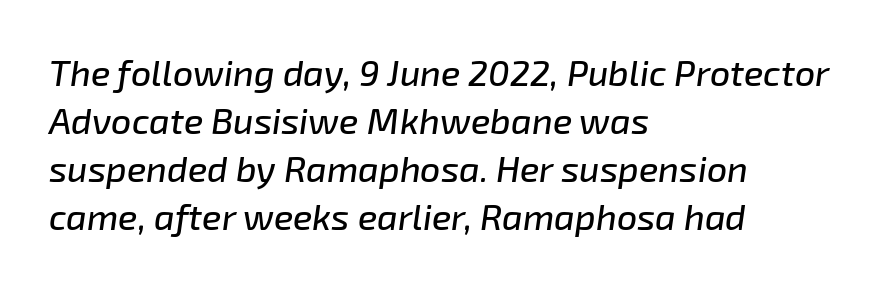
{"italic": "yes", "lean": "right", "slant_degrees": 8, "width": "normal", "stroke_contrast": "low", "x_height": "medium", "monospaced": "no", "underline": "no", "align": "left", "line_spacing": "normal", "line_spacing_ratio": 1.33, "letter_spacing": "normal", "letter_spacing_em": 0.0, "glyph_px": 36}
